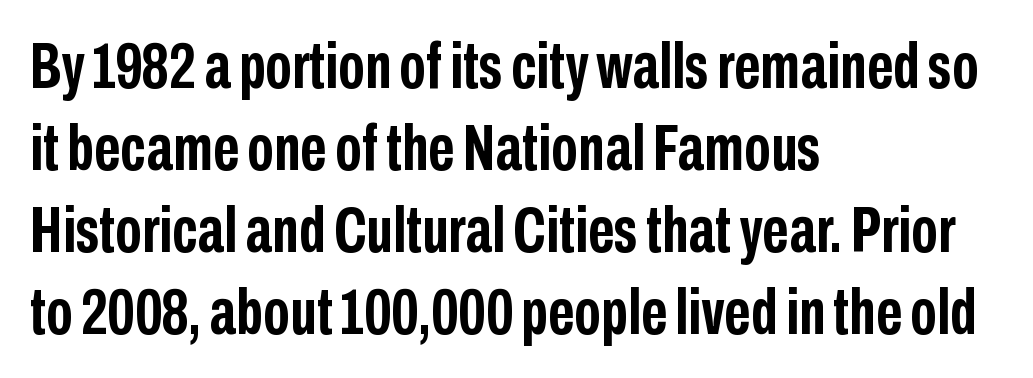
{"serif": "no", "italic": "no", "bold": "yes", "weight": "semibold", "width": "condensed", "stroke_contrast": "low", "x_height": "medium", "monospaced": "no", "underline": "no", "align": "left", "line_spacing": "normal", "line_spacing_ratio": 1.26, "letter_spacing": "normal", "letter_spacing_em": 0.0, "glyph_px": 65}
